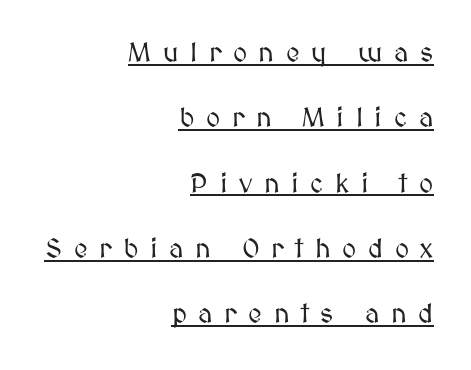
{"italic": "no", "underline": "yes", "align": "right", "line_spacing": "loose", "line_spacing_ratio": 2.42, "letter_spacing": "wide", "letter_spacing_em": 0.43, "glyph_px": 27}
